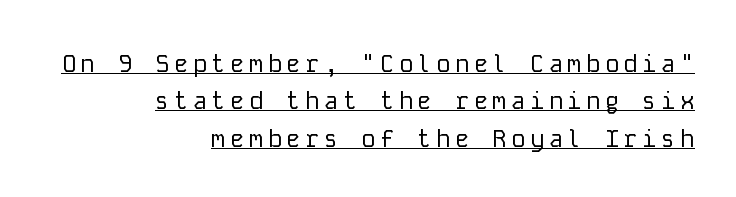
{"italic": "no", "bold": "no", "underline": "yes", "align": "right", "line_spacing": "normal", "line_spacing_ratio": 1.56, "glyph_px": 24}
